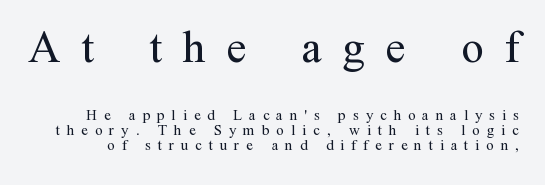
{"serif": "yes", "italic": "no", "bold": "no", "weight": "regular", "width": "normal", "stroke_contrast": "medium", "x_height": "medium", "monospaced": "no", "underline": "no", "line_spacing": "tight", "line_spacing_ratio": 1.02, "letter_spacing": "wide", "letter_spacing_em": 0.46, "larger_block": "first", "size_ratio": 3.0, "glyph_px": 45}
